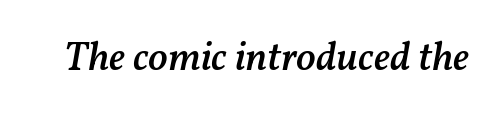
Q: Is the text bold? A: Semi-bold.
Q: Is the text italic (slanted)? A: Yes, it leans right by about 11 degrees.
Q: Is the text underlined? A: No.
Q: Is the spacing between letters normal or unusually wide? A: Normal.
Q: Width (condensed, normal, or wide)? A: Normal.
Q: Stroke contrast? A: Medium.
Q: x-height? A: Medium.
Q: Monospaced? A: No.
